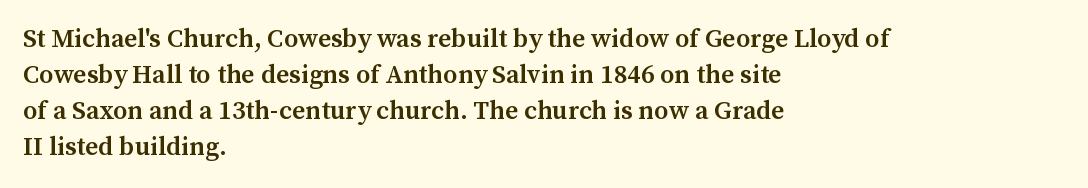
Q: Is the text bold? A: Semi-bold.
Q: Is the text italic (slanted)? A: No, it is upright.
Q: Is the text underlined? A: No.
Q: How is the paragraph aligned? A: Left-aligned.
Q: Is the spacing between letters normal or unusually wide? A: Normal.
Q: Is the spacing between lines tight, normal or loose? A: Normal.
